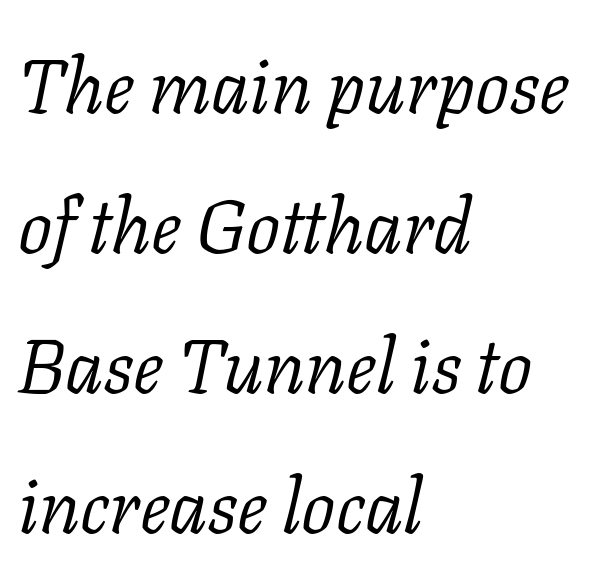
{"serif": "yes", "italic": "yes", "lean": "right", "slant_degrees": 11, "bold": "no", "weight": "light", "width": "normal", "stroke_contrast": "low", "x_height": "medium", "monospaced": "no", "underline": "no", "align": "left", "line_spacing_ratio": 1.84, "letter_spacing": "normal", "letter_spacing_em": 0.0, "glyph_px": 76}
